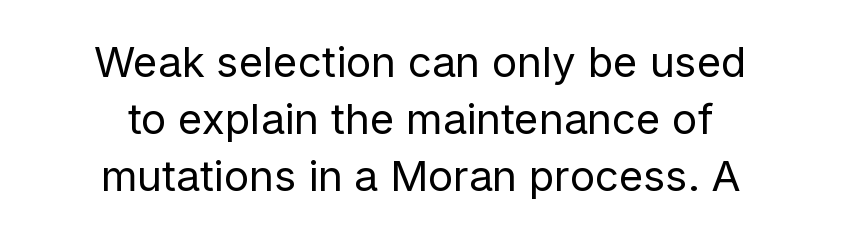
The image shows 42 px regular-weight sans-serif type, upright; set centered, normal line spacing (1.36x), normal letter spacing, not underlined; low stroke contrast and a medium x-height.
